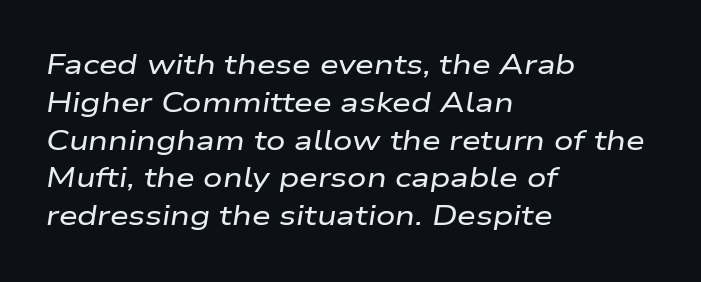
Style check: oblique. Tracking here is standard; glyphs follow each other at the usual distance. A bare baseline throughout the passage. Teacher's note: observe the even left margin — that is flush-left alignment. Interline gaps are of average width in this sample.
